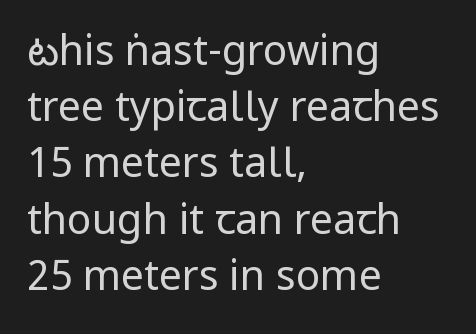
Ascenders rise straight up at ninety degrees. Visually the block forms a straight wall on the left and a jagged coastline on the right. This is not heavy type; no bold has been used. Descender tails drop into unmarked territory.
